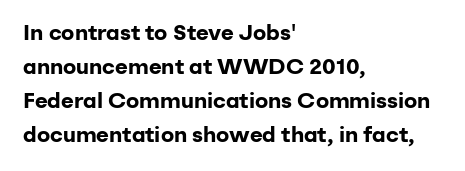
Q: Is the text bold? A: Yes.
Q: Is the text italic (slanted)? A: No, it is upright.
Q: Is the text underlined? A: No.
Q: How is the paragraph aligned? A: Left-aligned.
Q: Is the spacing between letters normal or unusually wide? A: Normal.
Q: Is the spacing between lines tight, normal or loose? A: Normal.
